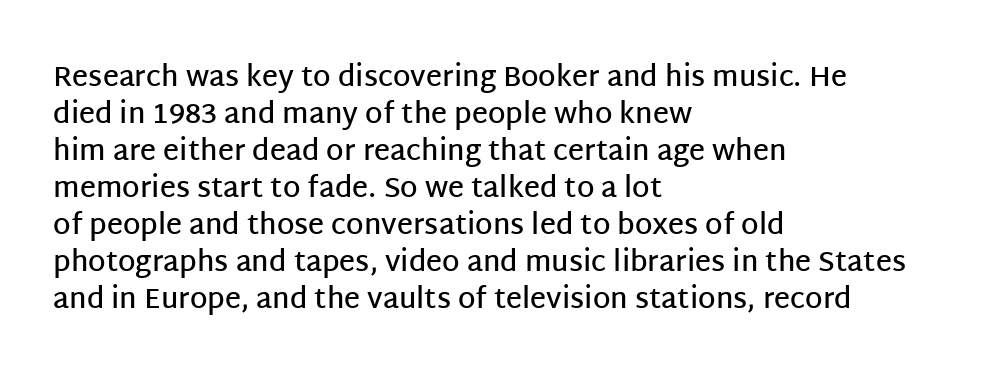
What weight is shown? A semibold, between regular and bold. The axis of the letterforms is exactly vertical. These lines stack with their left ends in a neat column. Does the type have serifs? No, each stem ends abruptly.
